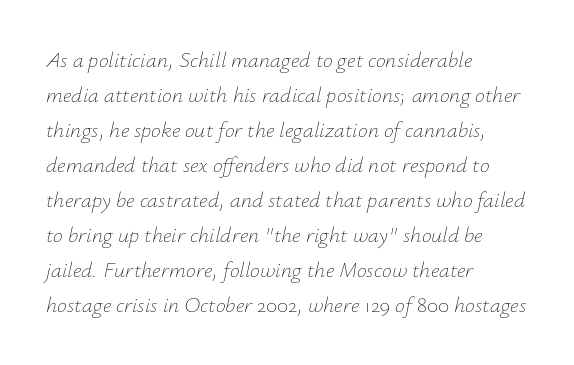
Does the leading feel generous? No, just average. The horizontal fit of the characters is conventional and even. Layout note: lines flush left. An italicized treatment has been applied to the whole sample. The weight tops out at a normal text grade.
